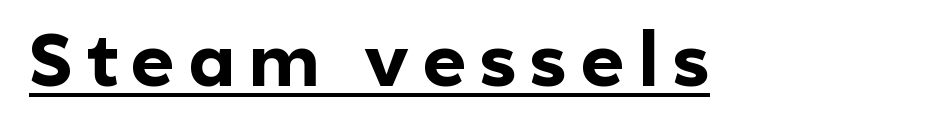
{"serif": "no", "italic": "no", "bold": "yes", "weight": "bold", "width": "normal", "x_height": "medium", "monospaced": "no", "underline": "yes", "glyph_px": 75}
